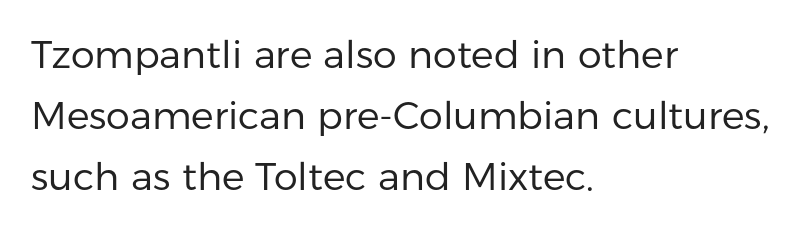
Q: Is the text bold? A: No.
Q: Is the text italic (slanted)? A: No, it is upright.
Q: Is the typeface a serif or a sans-serif typeface? A: Sans-serif.
Q: Is the text underlined? A: No.
Q: How is the paragraph aligned? A: Left-aligned.
Q: Is the spacing between letters normal or unusually wide? A: Normal.
Q: Is the spacing between lines tight, normal or loose? A: Normal.
Q: Width (condensed, normal, or wide)? A: Normal.
Q: Stroke contrast? A: Low.
Q: x-height? A: Medium.
Q: Monospaced? A: No.
